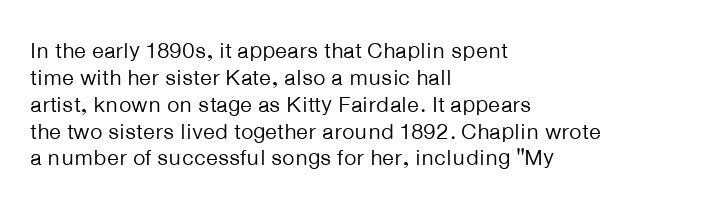
Honestly, the letter spacing is just normal — you wouldn't notice it. A student would call this left alignment; a typographer would say flush left, rag right. The font sits on the lighter half of the weight spectrum, regular included. Just letters on the line, the space beneath them empty.
